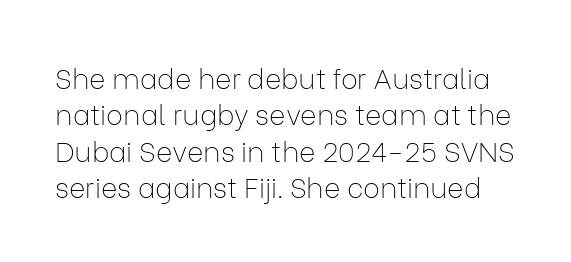
{"serif": "no", "italic": "no", "bold": "no", "weight": "thin", "width": "normal", "stroke_contrast": "low", "x_height": "medium", "monospaced": "no", "underline": "no", "line_spacing": "normal", "line_spacing_ratio": 1.3, "letter_spacing": "normal", "letter_spacing_em": 0.0, "glyph_px": 28}
